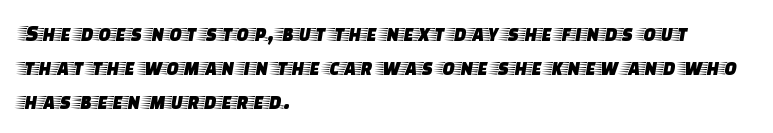
Q: Is the text italic (slanted)? A: Yes.
Q: Is the text underlined? A: No.
Q: How is the paragraph aligned? A: Left-aligned.
Q: Is the spacing between letters normal or unusually wide? A: Normal.
Q: Is the spacing between lines tight, normal or loose? A: Normal.
